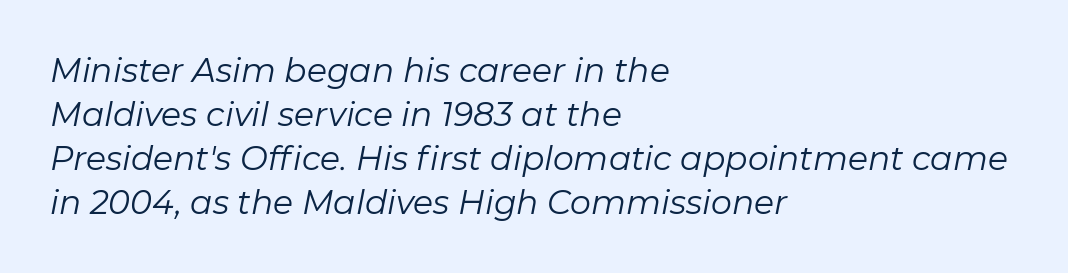
The rendering uses natural spacing where letterforms have individual widths. Is the block centered? No — it sits flush against the left margin. The foot of each line stays bare and open. The passage shown leans; its letterforms are oblique. This sample uses plain, unmodified letter spacing. The space between consecutive lines is moderate.
